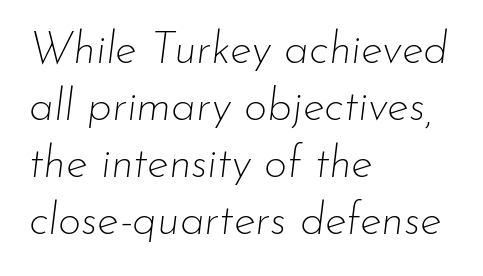
Q: Is the text bold? A: No.
Q: Is the text italic (slanted)? A: Yes, it leans right by about 7 degrees.
Q: Is the text underlined? A: No.
Q: How is the paragraph aligned? A: Left-aligned.
Q: Is the spacing between letters normal or unusually wide? A: Normal.
Q: Is the spacing between lines tight, normal or loose? A: Normal.
Q: Width (condensed, normal, or wide)? A: Normal.
Q: Stroke contrast? A: Low.
Q: x-height? A: Small.
Q: Monospaced? A: No.
